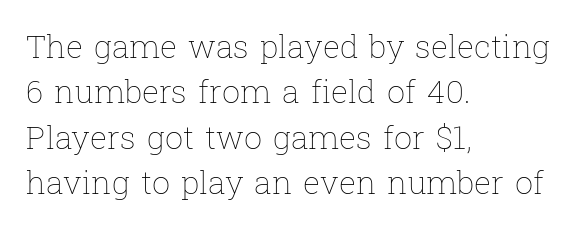
{"italic": "no", "bold": "no", "weight": "thin", "width": "normal", "stroke_contrast": "low", "x_height": "medium", "monospaced": "no", "underline": "no", "align": "left", "line_spacing": "normal", "line_spacing_ratio": 1.42, "letter_spacing": "normal", "letter_spacing_em": 0.0, "glyph_px": 32}
